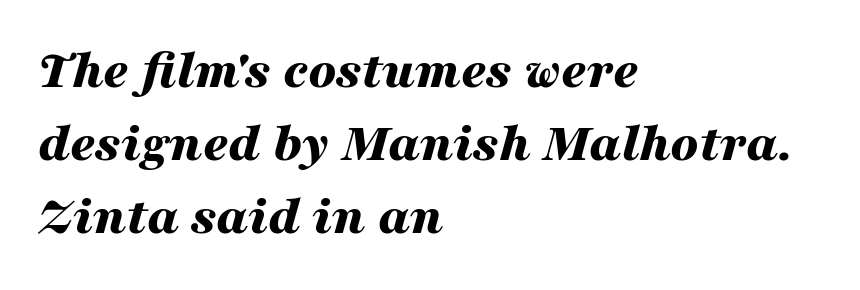
Q: Is the text bold? A: Yes.
Q: Is the text italic (slanted)? A: Yes, it leans right by about 16 degrees.
Q: Is the text underlined? A: No.
Q: How is the paragraph aligned? A: Left-aligned.
Q: Is the spacing between letters normal or unusually wide? A: Normal.
Q: Is the spacing between lines tight, normal or loose? A: Normal.
Q: Width (condensed, normal, or wide)? A: Wide.
Q: Stroke contrast? A: Medium.
Q: x-height? A: Medium.
Q: Monospaced? A: No.
